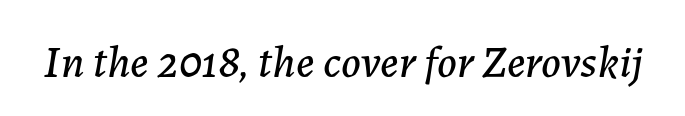
Q: Is the text italic (slanted)? A: Yes, it leans right by about 7 degrees.
Q: Is the text underlined? A: No.
Q: Is the spacing between letters normal or unusually wide? A: Normal.
Q: Width (condensed, normal, or wide)? A: Normal.
Q: Stroke contrast? A: Low.
Q: x-height? A: Medium.
Q: Monospaced? A: No.
